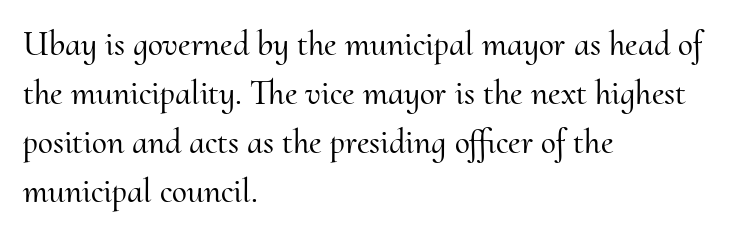
The image shows 34 px serif type, upright; set left-aligned, normal line spacing (1.44x), normal letter spacing, not underlined; medium stroke contrast and a small x-height.
